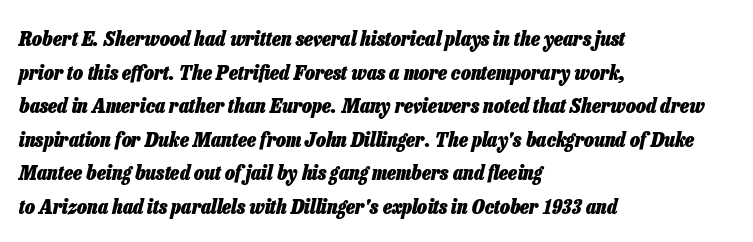
Honestly, the row spacing looks completely unremarkable. The specimen omits any rule beneath the text block's lines. The rendering keeps characters at their native spacing. Emphasis-style slanted type is in use.
